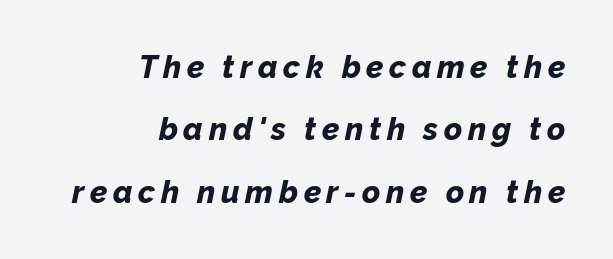
Q: Is the text bold? A: Yes.
Q: Is the text italic (slanted)? A: Yes, it leans right by about 12 degrees.
Q: Is the text underlined? A: No.
Q: How is the paragraph aligned? A: Right-aligned.
Q: Is the spacing between lines tight, normal or loose? A: Loose.
Q: Width (condensed, normal, or wide)? A: Normal.
Q: Stroke contrast? A: Low.
Q: x-height? A: Medium.
Q: Monospaced? A: No.
